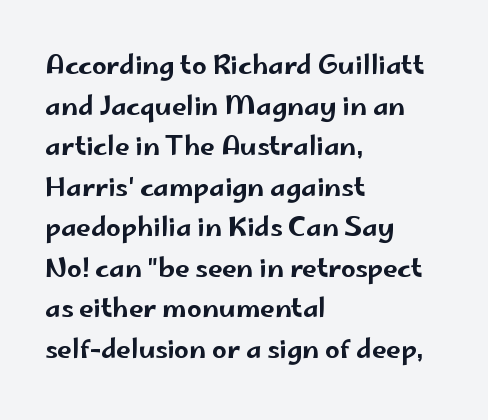
{"italic": "no", "underline": "no", "align": "left", "line_spacing": "normal", "line_spacing_ratio": 1.56, "letter_spacing": "normal", "letter_spacing_em": 0.0, "glyph_px": 26}
